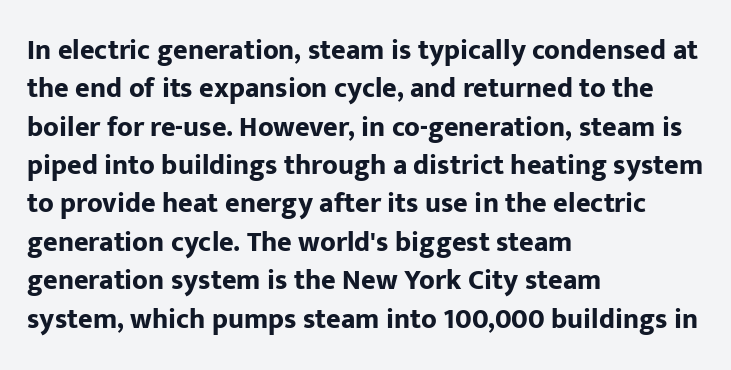
The sample has been set heavy, in full bold. Regarding leading, the lines here are spaced in the standard way. Posture: straight, roman, zero tilt. Line beginnings align vertically; line endings do not. Characters follow at the spacing the type designer built in. Underlining? Definitely not there.
